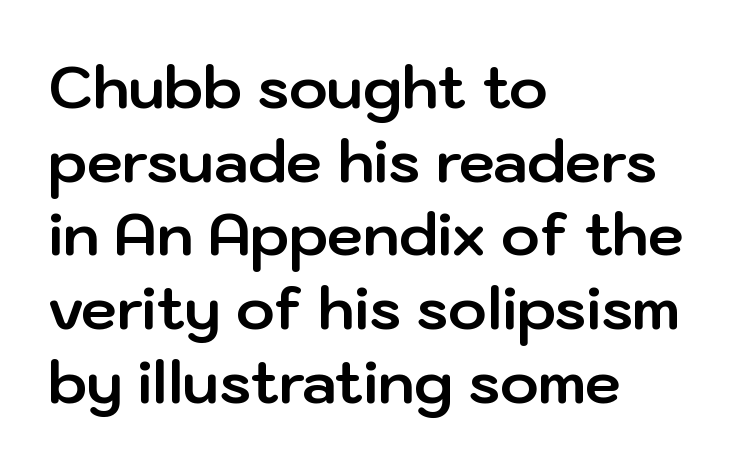
The image shows 58 px bold sans-serif type, upright; set left-aligned, normal line spacing (1.27x), normal letter spacing, not underlined; low stroke contrast and a medium x-height.
